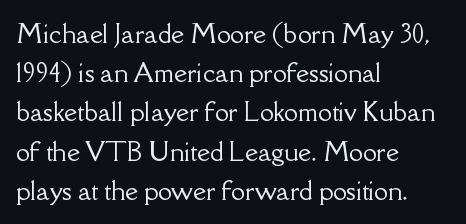
The image shows 25 px text type, upright; set left-aligned, normal line spacing (1.57x), normal letter spacing, not underlined.
